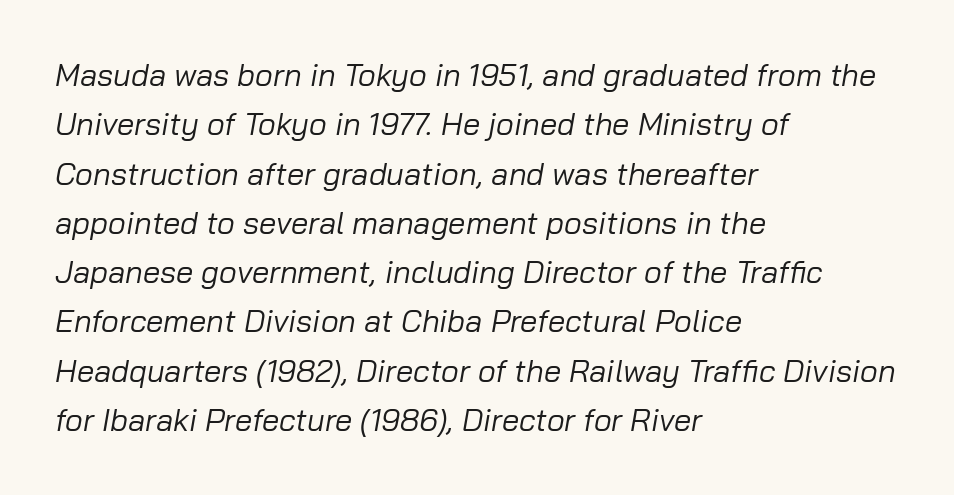
The image shows 31 px regular-weight type, italic (leaning right); set left-aligned, normal line spacing (1.59x), normal letter spacing, not underlined; low stroke contrast and a medium x-height.
